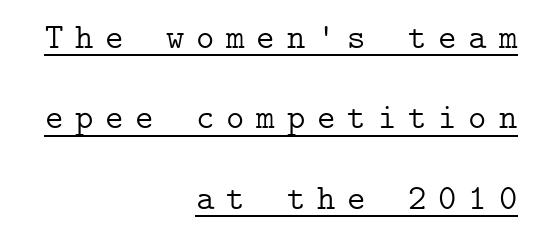
The image shows 35 px light serif type, upright; set right-aligned, loose line spacing (2.3x), unusually wide letter spacing (+0.34 em), underlined; low stroke contrast and a medium x-height.
